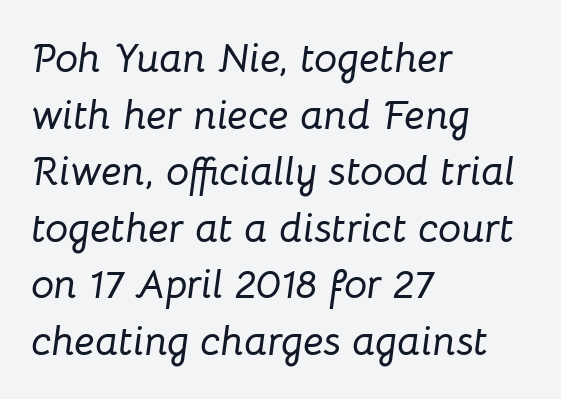
This is oblique type, the kind used for emphasis or titles. Lines of text with bare space underneath. The rendering uses a moderate line-height, typical for paragraphs. Standard letterfit; no display-style spreading of the glyphs.
